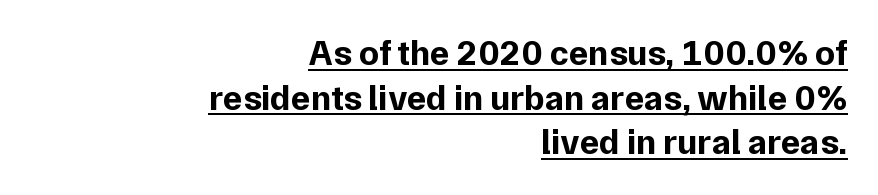
A dark, heavy texture on the line: the type is bold. The words here are underlined. Standard letterfit; no display-style spreading of the glyphs. Posture: vertical. Type style note: lacks serifs. The letters advance in unequal steps, a hallmark of proportional type.
